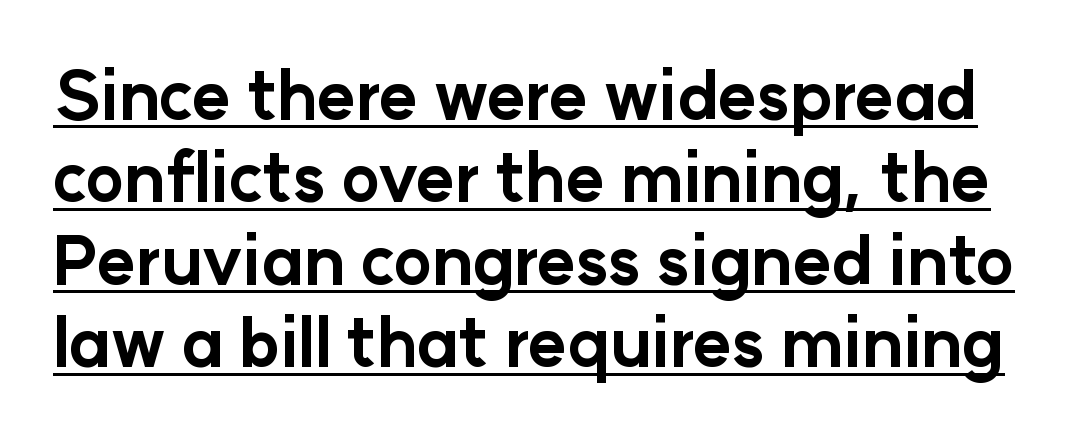
The image shows 66 px bold sans-serif type, upright; set normal line spacing (1.25x), normal letter spacing, underlined; low stroke contrast and a medium x-height.
